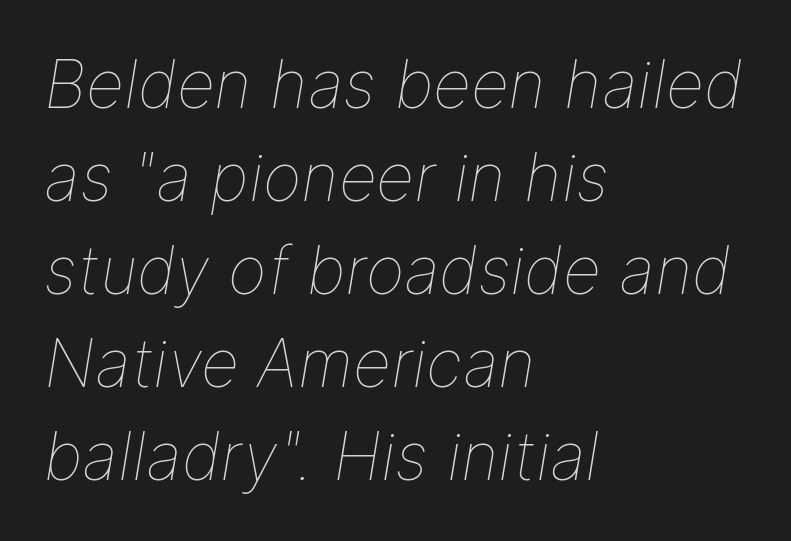
A typesetter would call this proportional, since set widths differ per character. A bare baseline throughout the passage. Regarding leading, the lines here are spaced in the standard way. Rendered with sloped, italic letterforms. Unbolded letterforms with no extra heft. These lines keep a tight, regular rhythm from letter to letter.
